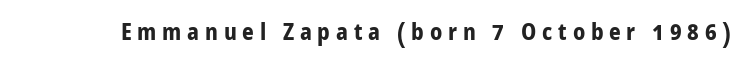
The image shows 23 px bold type, upright; set unusually wide letter spacing (+0.25 em), not underlined.
